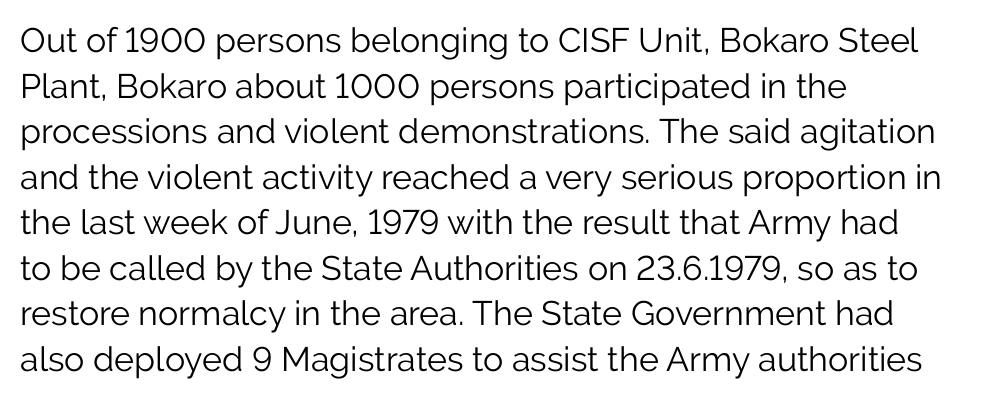
The image shows 34 px light sans-serif type, upright; set left-aligned, normal line spacing (1.34x), normal letter spacing, not underlined; low stroke contrast and a medium x-height.
